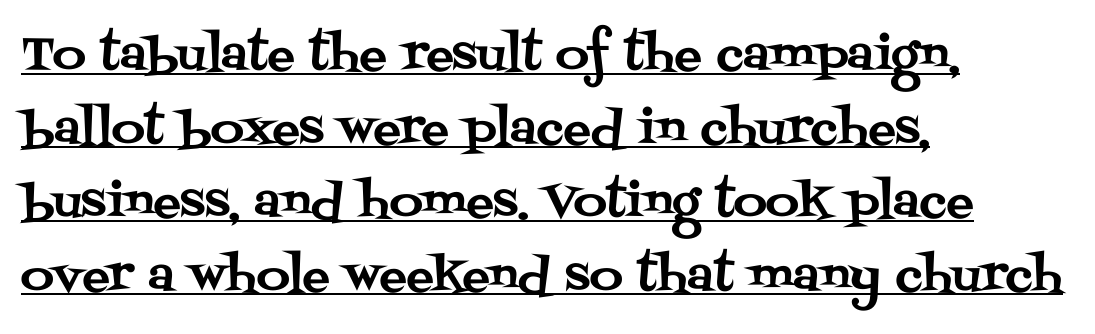
Q: Is the text italic (slanted)? A: No, it is upright.
Q: Is the typeface a serif or a sans-serif typeface? A: Serif.
Q: Is the text underlined? A: Yes.
Q: How is the paragraph aligned? A: Left-aligned.
Q: Is the spacing between letters normal or unusually wide? A: Normal.
Q: Is the spacing between lines tight, normal or loose? A: Normal.
Q: Width (condensed, normal, or wide)? A: Normal.
Q: Stroke contrast? A: Medium.
Q: x-height? A: Large.
Q: Monospaced? A: No.
